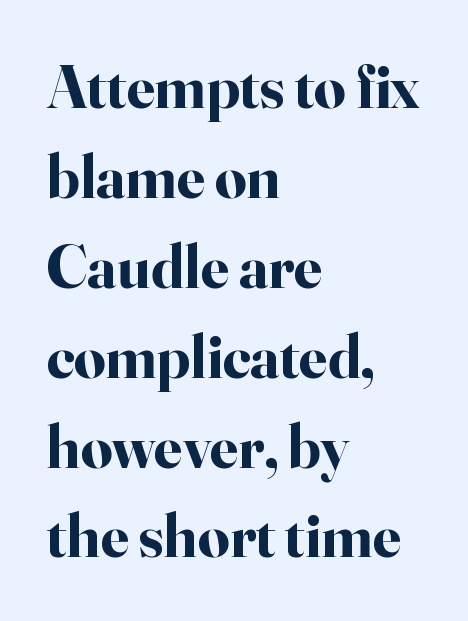
{"serif": "yes", "italic": "no", "bold": "yes", "weight": "bold", "width": "normal", "stroke_contrast": "high", "x_height": "small", "monospaced": "no", "underline": "no", "align": "left", "line_spacing": "normal", "line_spacing_ratio": 1.45, "letter_spacing": "normal", "letter_spacing_em": 0.0, "glyph_px": 62}
